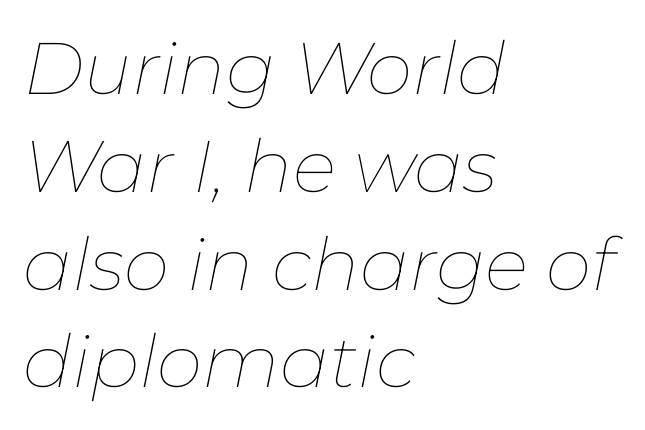
The image shows 73 px thin type, italic (leaning right); set left-aligned, normal line spacing (1.34x), normal letter spacing, not underlined; low stroke contrast and a medium x-height.
